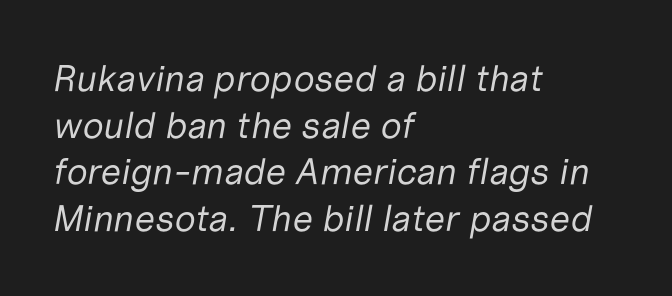
{"italic": "yes", "lean": "right", "slant_degrees": 10, "bold": "no", "weight": "regular", "width": "normal", "stroke_contrast": "low", "x_height": "medium", "monospaced": "no", "underline": "no", "align": "left", "line_spacing": "normal", "line_spacing_ratio": 1.26, "letter_spacing": "normal", "letter_spacing_em": 0.0, "glyph_px": 37}
